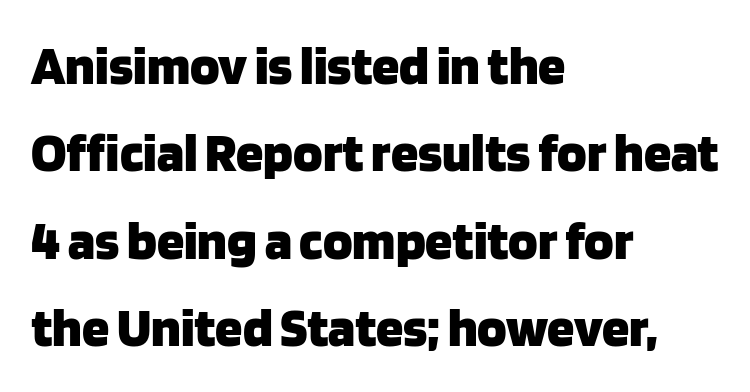
The image shows 55 px heavy sans-serif type, upright; set left-aligned, normal line spacing (1.59x), normal letter spacing, not underlined; low stroke contrast and a large x-height.
